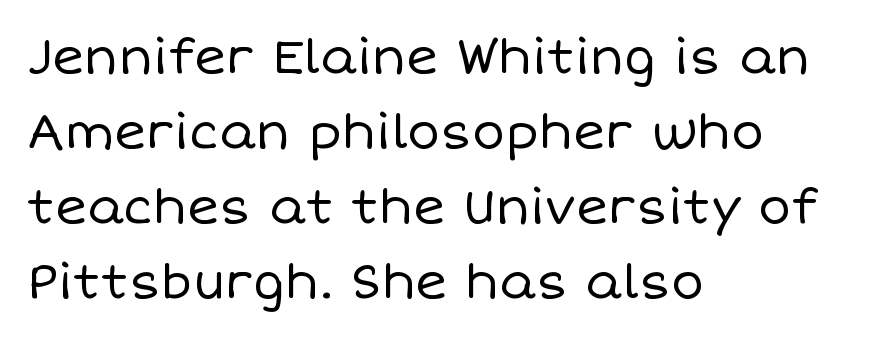
The image shows 49 px regular-weight type, upright; set left-aligned, normal line spacing (1.53x), normal letter spacing, not underlined; low stroke contrast and a large x-height.
